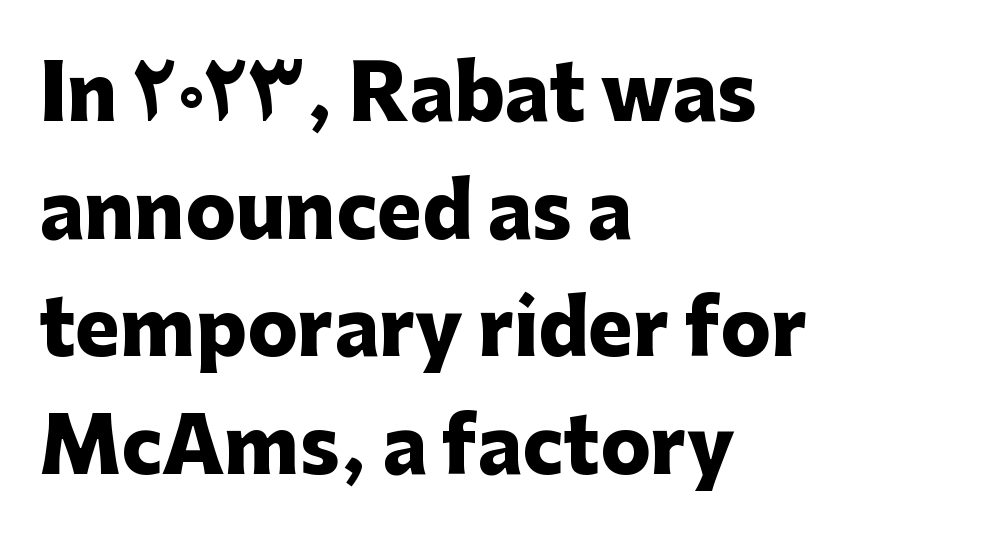
{"serif": "no", "italic": "no", "bold": "yes", "weight": "heavy", "width": "normal", "stroke_contrast": "low", "x_height": "medium", "monospaced": "no", "underline": "no", "align": "left", "line_spacing": "normal", "line_spacing_ratio": 1.57, "letter_spacing": "normal", "letter_spacing_em": 0.0, "glyph_px": 75}
